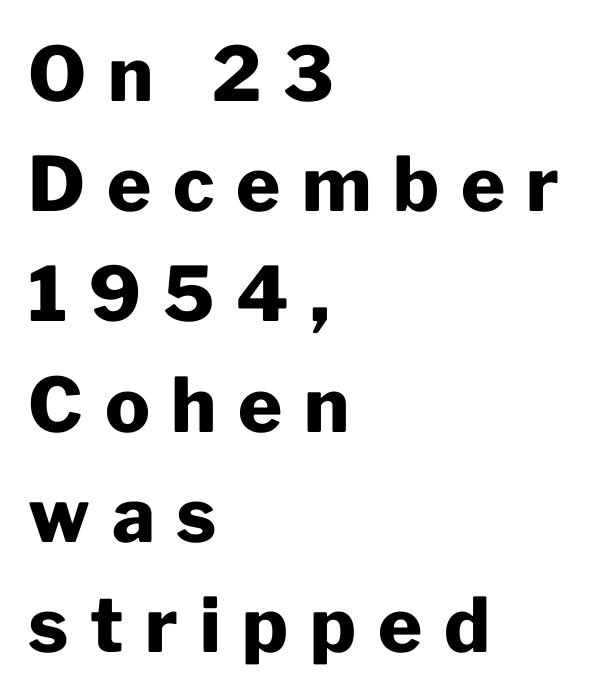
A typesetter would call this proportional, since set widths differ per character. There is plenty of visible air inserted between adjacent glyphs. Note: no serifs on the glyphs. Each glyph is drawn with heavy, bold strokes. Notice how the stems are strictly vertical — no italics here.
